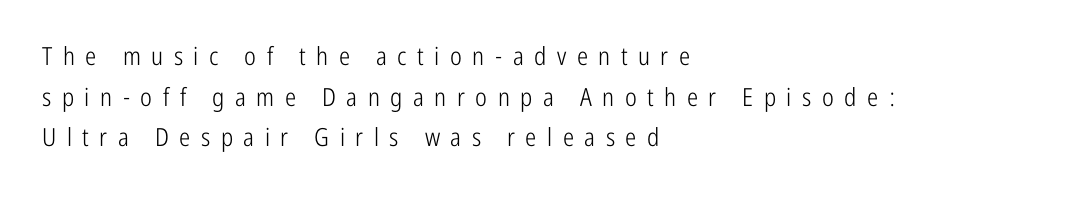
Q: Is the text bold? A: No.
Q: Is the text italic (slanted)? A: No, it is upright.
Q: Is the text underlined? A: No.
Q: How is the paragraph aligned? A: Left-aligned.
Q: Is the spacing between letters normal or unusually wide? A: Unusually wide.
Q: Is the spacing between lines tight, normal or loose? A: Normal.
